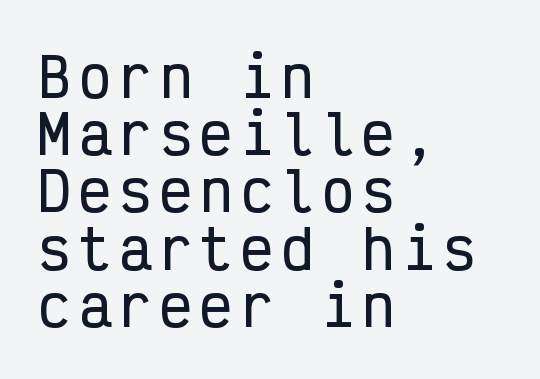
{"serif": "no", "italic": "no", "width": "condensed", "stroke_contrast": "low", "x_height": "medium", "monospaced": "yes", "underline": "no", "align": "left", "line_spacing": "tight", "line_spacing_ratio": 1.06, "glyph_px": 54}
